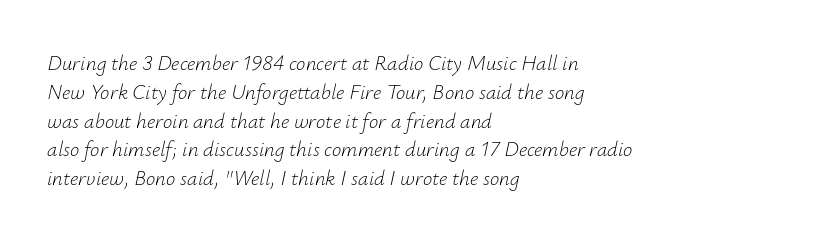
Vertical stems look standard width or narrower in stroke. Descender tails drop into unmarked territory. The leading is moderate, giving the passage an even texture. It's the slanting kind of type. The letters sit at their default tracking, neither squeezed nor spread. Each line starts at the same left margin while the right side varies.
